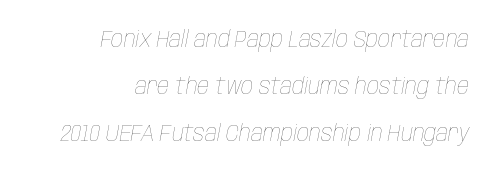
Q: Is the text bold? A: No.
Q: Is the text italic (slanted)? A: Yes, it leans right by about 10 degrees.
Q: Is the text underlined? A: No.
Q: How is the paragraph aligned? A: Right-aligned.
Q: Is the spacing between letters normal or unusually wide? A: Normal.
Q: Is the spacing between lines tight, normal or loose? A: Loose.
